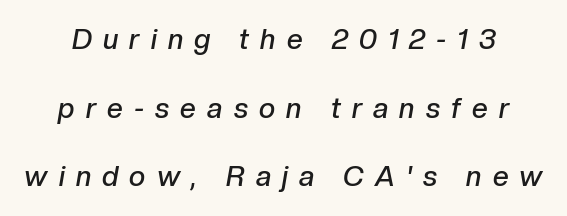
Decoration check: the copy has no underline. A typesetter would call this heavily tracked-out type. In terms of leading, this rendering errs on the spacious side. The text carries the slant typical of an italic or oblique font. The typesetting leans somewhat heavy: a semibold.
